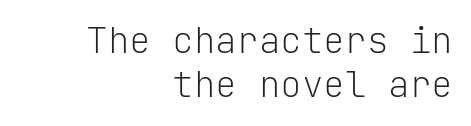
{"serif": "no", "italic": "no", "bold": "no", "weight": "light", "width": "normal", "stroke_contrast": "low", "x_height": "medium", "monospaced": "yes", "underline": "no", "align": "right", "line_spacing_ratio": 1.23, "letter_spacing": "normal", "letter_spacing_em": 0.0, "glyph_px": 36}
